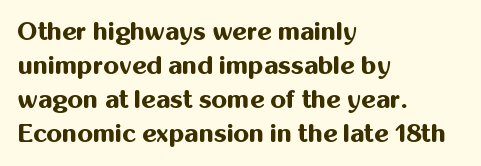
Q: Is the text bold? A: Yes.
Q: Is the text italic (slanted)? A: No, it is upright.
Q: Is the text underlined? A: No.
Q: How is the paragraph aligned? A: Left-aligned.
Q: Is the spacing between letters normal or unusually wide? A: Normal.
Q: Is the spacing between lines tight, normal or loose? A: Normal.
